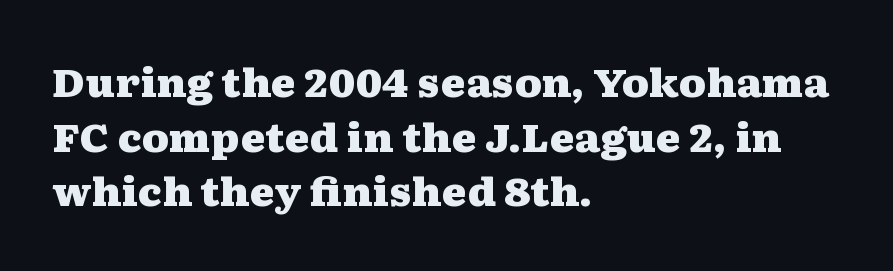
Q: Is the text bold? A: Yes.
Q: Is the text italic (slanted)? A: No, it is upright.
Q: Is the typeface a serif or a sans-serif typeface? A: Serif.
Q: Is the text underlined? A: No.
Q: How is the paragraph aligned? A: Left-aligned.
Q: Is the spacing between letters normal or unusually wide? A: Normal.
Q: Is the spacing between lines tight, normal or loose? A: Normal.
Q: Width (condensed, normal, or wide)? A: Wide.
Q: Stroke contrast? A: Medium.
Q: x-height? A: Medium.
Q: Monospaced? A: No.
